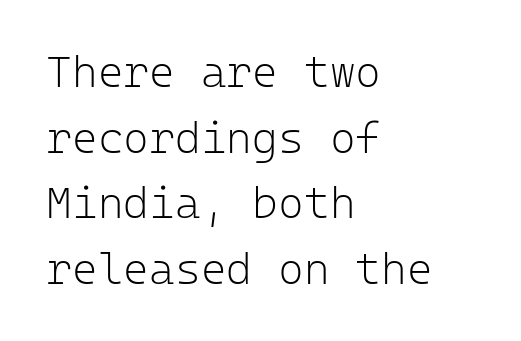
In terms of posture, this sample is upright. Examine the stroke ends and you'll find no serifs. The line-height multiplier appears to be the usual default. Every row of glyphs begins at an identical x-position on the left.
